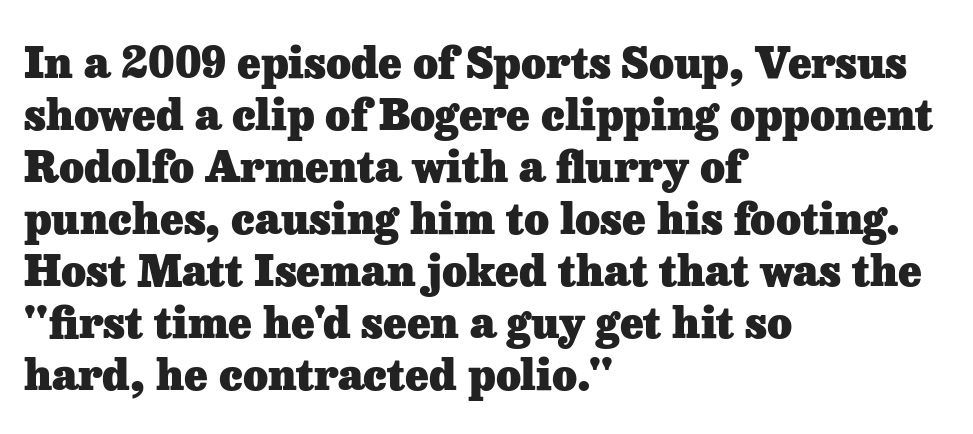
The image shows 43 px heavy serif type, upright; set left-aligned, line spacing 1.21x, normal letter spacing, not underlined; low stroke contrast and a medium x-height.
